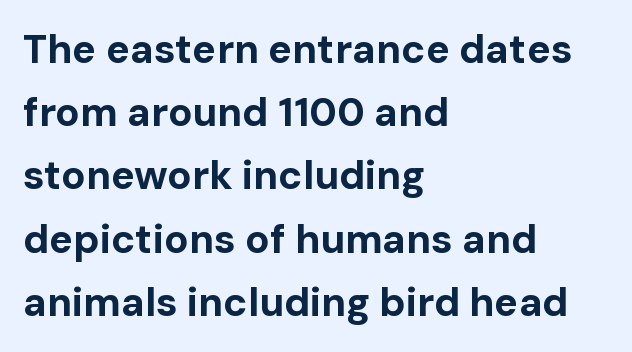
Do the characters align in a grid? No, the font is proportional. The glyphs in this specimen are sans serif. The passage shown is emphatically bold. Vertical spacing — default.
